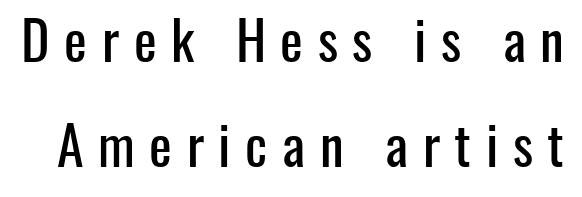
The string is rendered with underlining switched off. The font's upright variant was chosen for this text. Looks like regular typesetting: each glyph gets only the width it needs. Vertically, the passage feels expansive, rows floating well apart.
